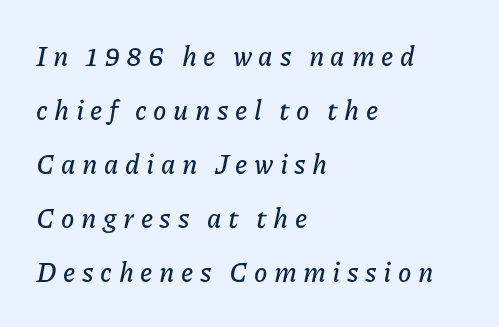
{"italic": "yes", "lean": "right", "slant_degrees": 11, "underline": "no", "align": "left", "line_spacing": "loose", "line_spacing_ratio": 2.0, "letter_spacing": "wide", "letter_spacing_em": 0.24, "glyph_px": 27}
